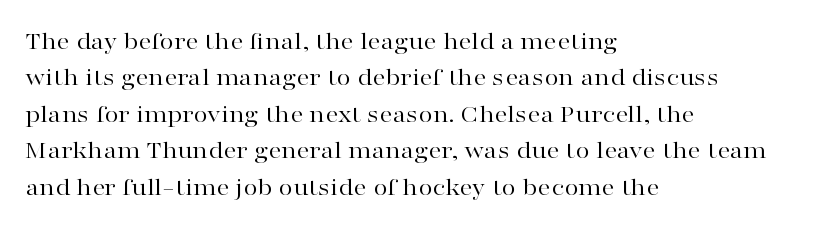
Short and long lines alike share a common starting point at left. The typeface has the unassuming heft of standard copy or less. Is the letter spacing exaggerated? No — it looks like the ordinary default. Has an underline been added? It has not. Posture: vertical.
